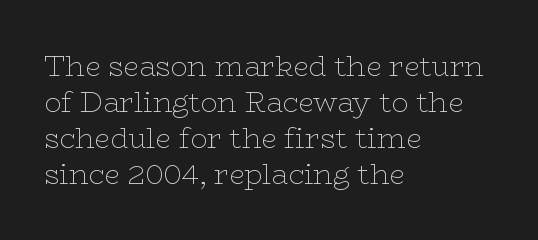
Q: Is the text bold? A: No.
Q: Is the text italic (slanted)? A: No, it is upright.
Q: Is the typeface a serif or a sans-serif typeface? A: Serif.
Q: Is the text underlined? A: No.
Q: How is the paragraph aligned? A: Left-aligned.
Q: Is the spacing between letters normal or unusually wide? A: Normal.
Q: Is the spacing between lines tight, normal or loose? A: Normal.
Q: Width (condensed, normal, or wide)? A: Wide.
Q: Stroke contrast? A: Low.
Q: x-height? A: Medium.
Q: Monospaced? A: No.
